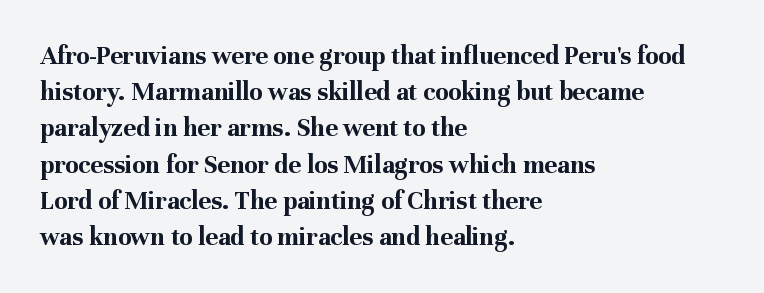
The image shows 27 px bold type, upright; set left-aligned, normal line spacing (1.34x), normal letter spacing, not underlined.
